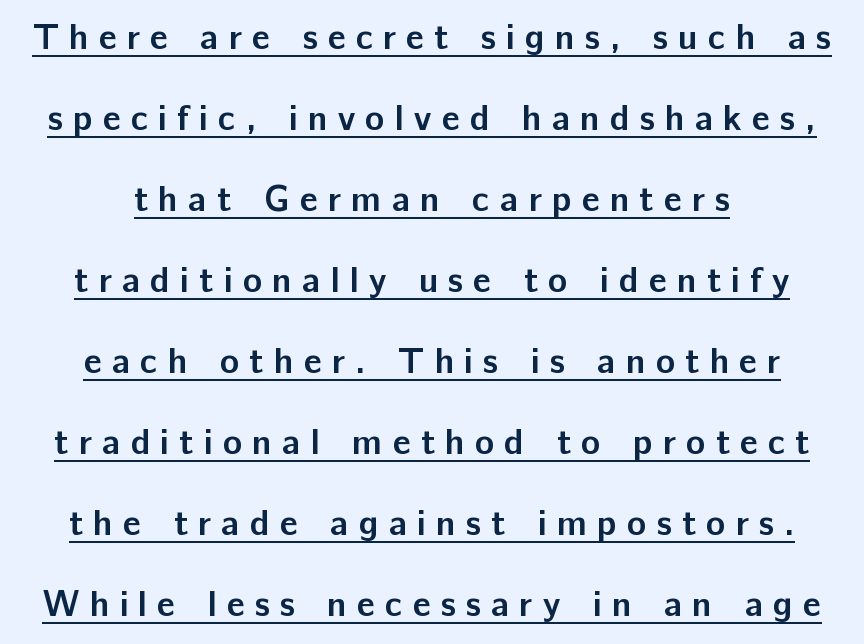
The glyphs have the mass of a bold cut. These lines are composed in type without serifs. Note the varied advance widths — an 'i' is clearly narrower than an 'm'. The line-height multiplier appears high, well above default.
